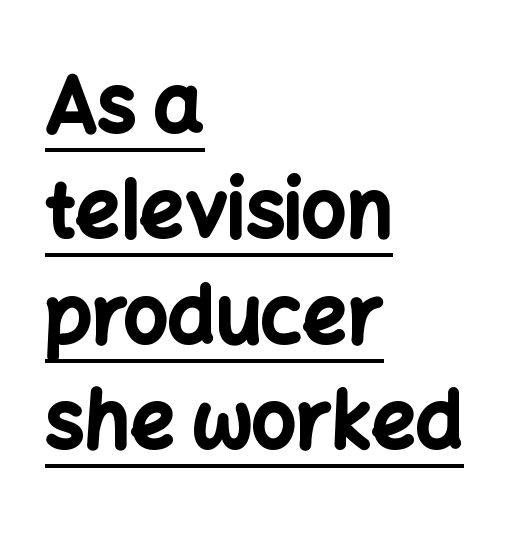
The image shows 78 px bold sans-serif type, upright; set left-aligned, normal line spacing (1.35x), normal letter spacing, underlined; low stroke contrast and a medium x-height.
